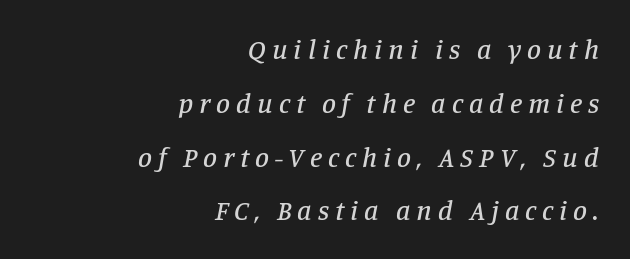
Q: Is the text italic (slanted)? A: Yes, it leans right by about 11 degrees.
Q: Is the typeface a serif or a sans-serif typeface? A: Serif.
Q: Is the text underlined? A: No.
Q: How is the paragraph aligned? A: Right-aligned.
Q: Is the spacing between letters normal or unusually wide? A: Unusually wide.
Q: Is the spacing between lines tight, normal or loose? A: Loose.
Q: Width (condensed, normal, or wide)? A: Normal.
Q: Stroke contrast? A: Low.
Q: x-height? A: Large.
Q: Monospaced? A: No.
